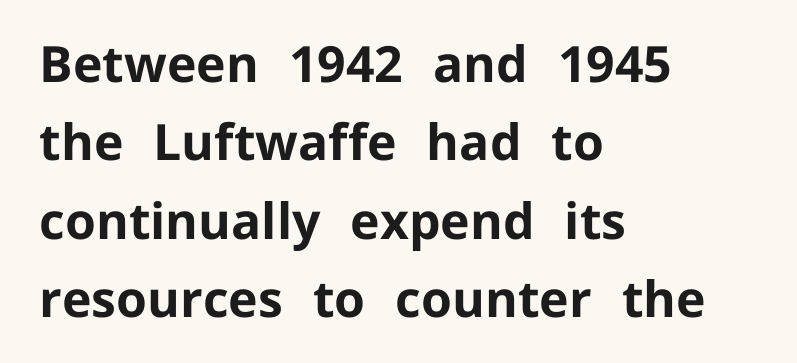
Q: Is the text bold? A: Yes.
Q: Is the text italic (slanted)? A: No, it is upright.
Q: Is the typeface a serif or a sans-serif typeface? A: Sans-serif.
Q: Is the text underlined? A: No.
Q: How is the paragraph aligned? A: Left-aligned.
Q: Is the spacing between letters normal or unusually wide? A: Normal.
Q: Is the spacing between lines tight, normal or loose? A: Normal.
Q: Width (condensed, normal, or wide)? A: Normal.
Q: Stroke contrast? A: Low.
Q: x-height? A: Medium.
Q: Monospaced? A: No.
